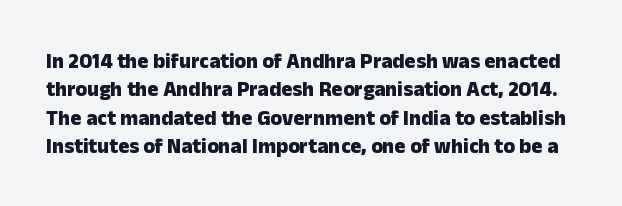
The image shows 21 px bold type, upright; set normal line spacing (1.35x), normal letter spacing, not underlined.
